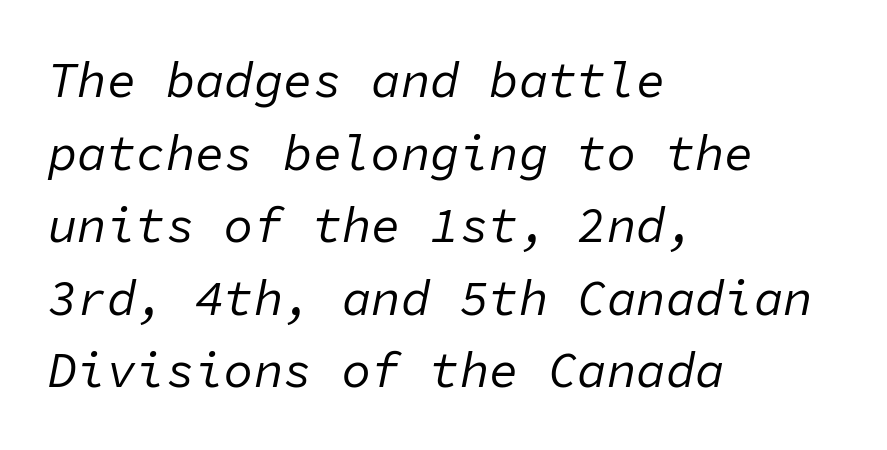
{"italic": "yes", "lean": "right", "slant_degrees": 11, "bold": "no", "weight": "regular", "width": "normal", "stroke_contrast": "low", "x_height": "medium", "monospaced": "yes", "underline": "no", "align": "left", "line_spacing": "normal", "line_spacing_ratio": 1.48, "letter_spacing": "normal", "letter_spacing_em": 0.0, "glyph_px": 49}
